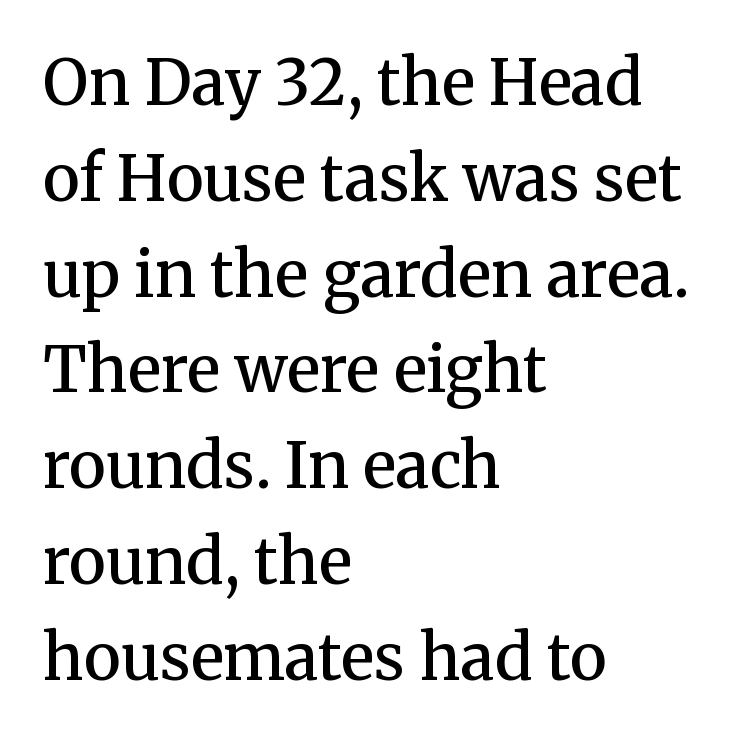
{"serif": "yes", "italic": "no", "bold": "semi", "weight": "semibold", "width": "normal", "stroke_contrast": "medium", "x_height": "medium", "monospaced": "no", "underline": "no", "align": "left", "line_spacing": "normal", "line_spacing_ratio": 1.52, "letter_spacing": "normal", "letter_spacing_em": 0.0, "glyph_px": 63}
